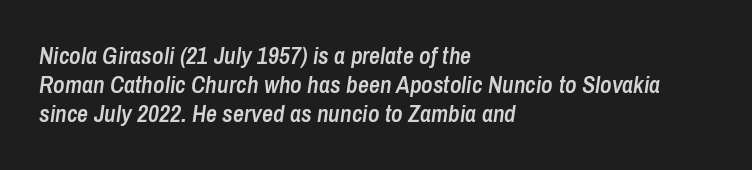
The image shows 24 px text type, italic (leaning right); set left-aligned, line spacing 1.21x, normal letter spacing, not underlined.
